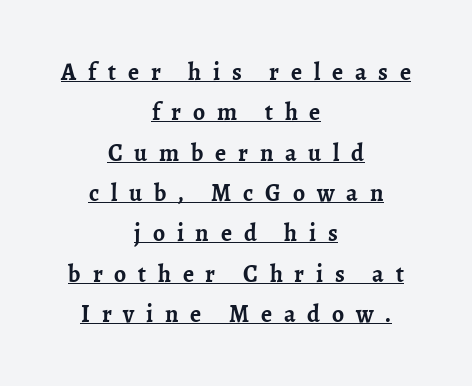
Q: Is the text bold? A: Yes.
Q: Is the text italic (slanted)? A: No, it is upright.
Q: Is the text underlined? A: Yes.
Q: How is the paragraph aligned? A: Centered.
Q: Is the spacing between letters normal or unusually wide? A: Unusually wide.
Q: Is the spacing between lines tight, normal or loose? A: Normal.
